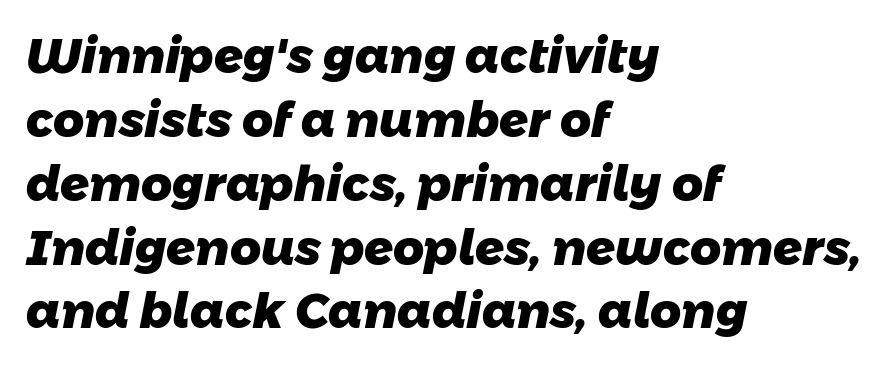
{"serif": "no", "bold": "yes", "weight": "heavy", "width": "normal", "stroke_contrast": "low", "x_height": "medium", "monospaced": "no", "underline": "no", "align": "left", "line_spacing": "normal", "line_spacing_ratio": 1.33, "letter_spacing": "normal", "letter_spacing_em": 0.0, "glyph_px": 48}
